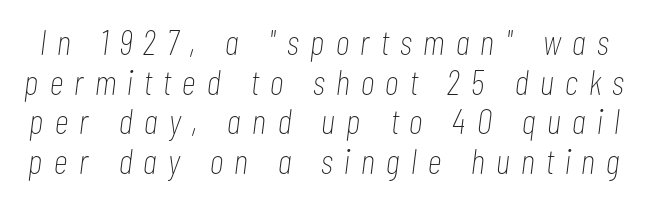
Q: Is the text bold? A: No.
Q: Is the text italic (slanted)? A: Yes, it leans right by about 7 degrees.
Q: Is the text underlined? A: No.
Q: Is the spacing between letters normal or unusually wide? A: Unusually wide.
Q: Is the spacing between lines tight, normal or loose? A: Tight.
Q: Width (condensed, normal, or wide)? A: Condensed.
Q: Stroke contrast? A: Low.
Q: x-height? A: Medium.
Q: Monospaced? A: No.
